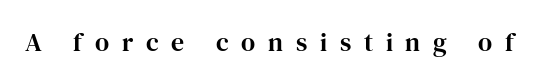
Nobody drew a line under any word here. The line texture is sparse and dotted thanks to wide tracking. The lettering holds an erect, upright posture throughout.
